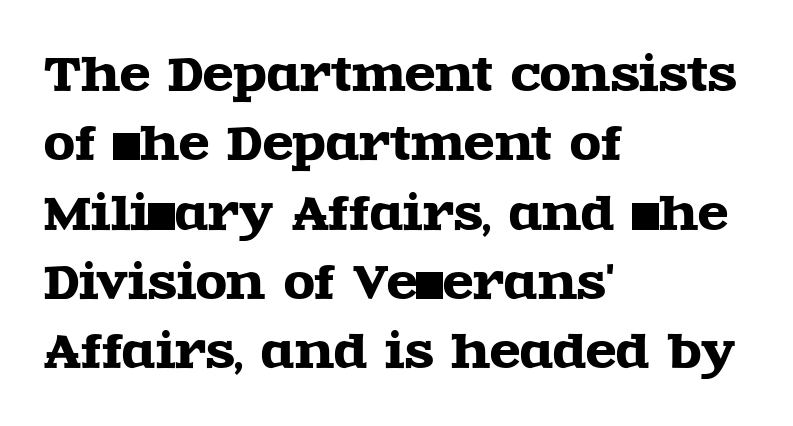
The image shows 45 px wide serif type, upright; set left-aligned, normal line spacing (1.54x), normal letter spacing, not underlined; a large x-height.
